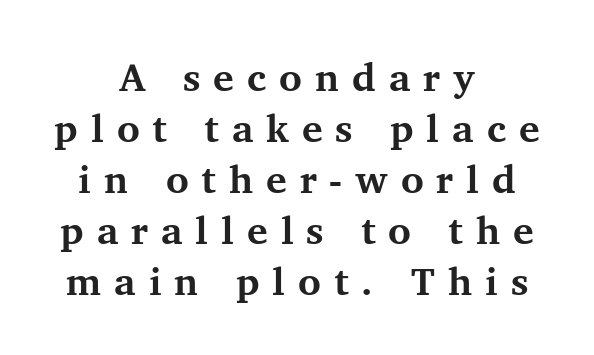
Q: Is the text bold? A: Yes.
Q: Is the text italic (slanted)? A: No, it is upright.
Q: Is the typeface a serif or a sans-serif typeface? A: Serif.
Q: Is the text underlined? A: No.
Q: How is the paragraph aligned? A: Centered.
Q: Is the spacing between letters normal or unusually wide? A: Unusually wide.
Q: Is the spacing between lines tight, normal or loose? A: Normal.
Q: Width (condensed, normal, or wide)? A: Normal.
Q: Stroke contrast? A: Medium.
Q: x-height? A: Medium.
Q: Monospaced? A: No.
